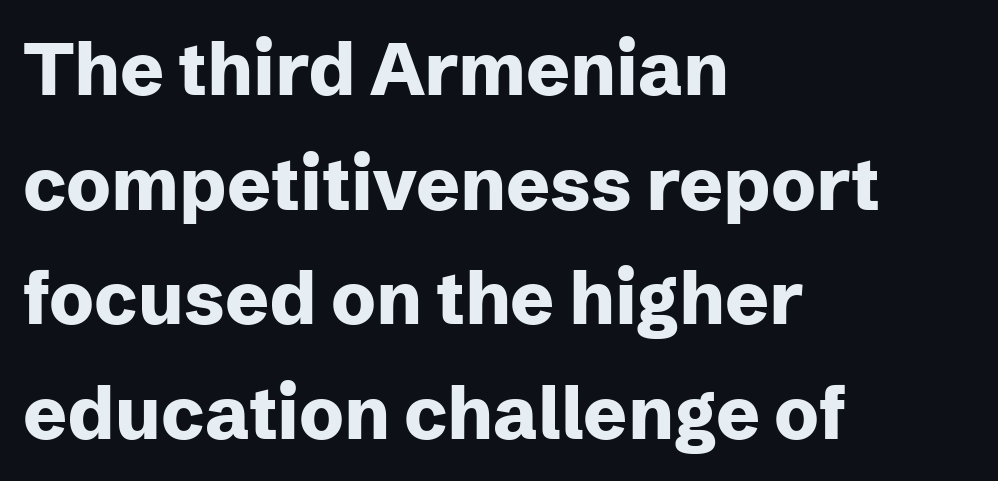
Q: Is the text bold? A: Yes.
Q: Is the text italic (slanted)? A: No, it is upright.
Q: Is the typeface a serif or a sans-serif typeface? A: Sans-serif.
Q: Is the text underlined? A: No.
Q: How is the paragraph aligned? A: Left-aligned.
Q: Is the spacing between letters normal or unusually wide? A: Normal.
Q: Is the spacing between lines tight, normal or loose? A: Normal.
Q: Width (condensed, normal, or wide)? A: Normal.
Q: Stroke contrast? A: Low.
Q: x-height? A: Medium.
Q: Monospaced? A: No.
